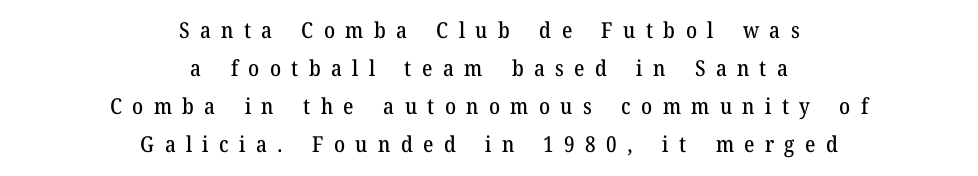
Students, note that the glyphs here are deliberately spaced far apart. Any mark beneath the type? The region is blank. The type sits square on the baseline with zero lean. The rag falls on both sides of this text block equally.
